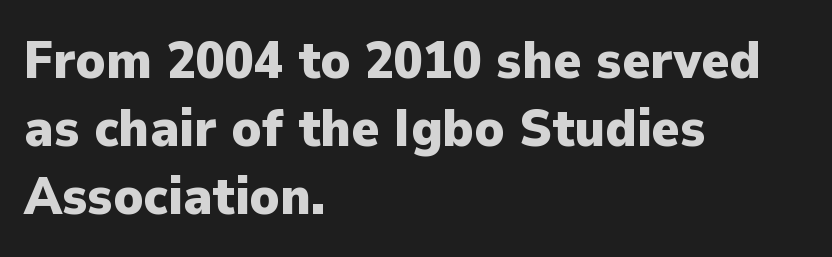
{"serif": "no", "italic": "no", "bold": "yes", "weight": "heavy", "width": "normal", "stroke_contrast": "low", "x_height": "medium", "monospaced": "no", "underline": "no", "align": "left", "line_spacing": "normal", "line_spacing_ratio": 1.28, "letter_spacing": "normal", "letter_spacing_em": 0.0, "glyph_px": 53}
